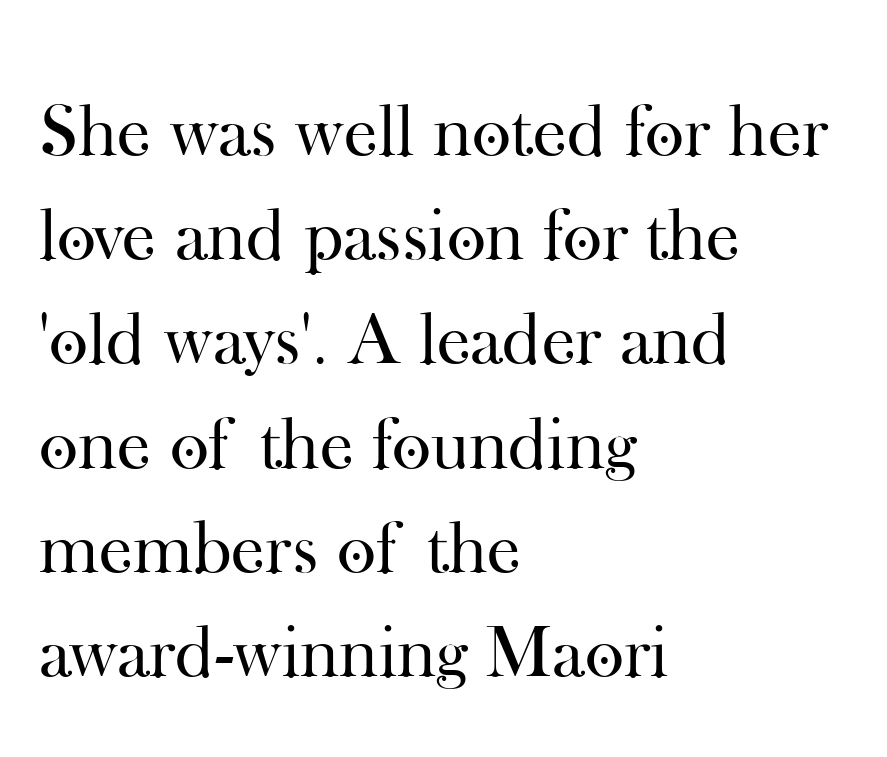
Q: Is the text bold? A: No.
Q: Is the text italic (slanted)? A: No, it is upright.
Q: Is the typeface a serif or a sans-serif typeface? A: Serif.
Q: Is the text underlined? A: No.
Q: How is the paragraph aligned? A: Left-aligned.
Q: Is the spacing between letters normal or unusually wide? A: Normal.
Q: Is the spacing between lines tight, normal or loose? A: Normal.
Q: Width (condensed, normal, or wide)? A: Normal.
Q: Stroke contrast? A: High.
Q: x-height? A: Small.
Q: Monospaced? A: No.
